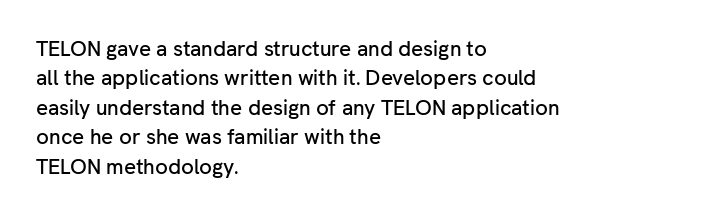
{"italic": "no", "underline": "no", "align": "left", "line_spacing": "normal", "line_spacing_ratio": 1.4, "letter_spacing": "normal", "letter_spacing_em": 0.0, "glyph_px": 21}
